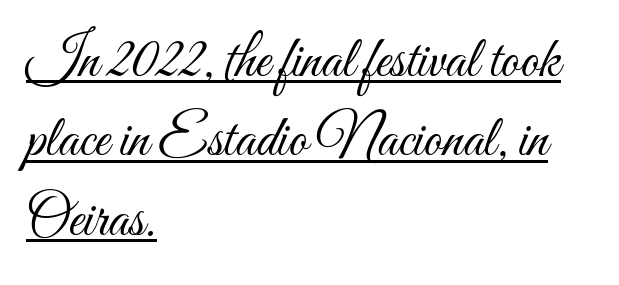
{"bold": "no", "weight": "light", "width": "condensed", "stroke_contrast": "medium", "x_height": "small", "monospaced": "no", "underline": "yes", "align": "left", "line_spacing": "normal", "line_spacing_ratio": 1.37, "letter_spacing": "normal", "letter_spacing_em": 0.0, "glyph_px": 58}
